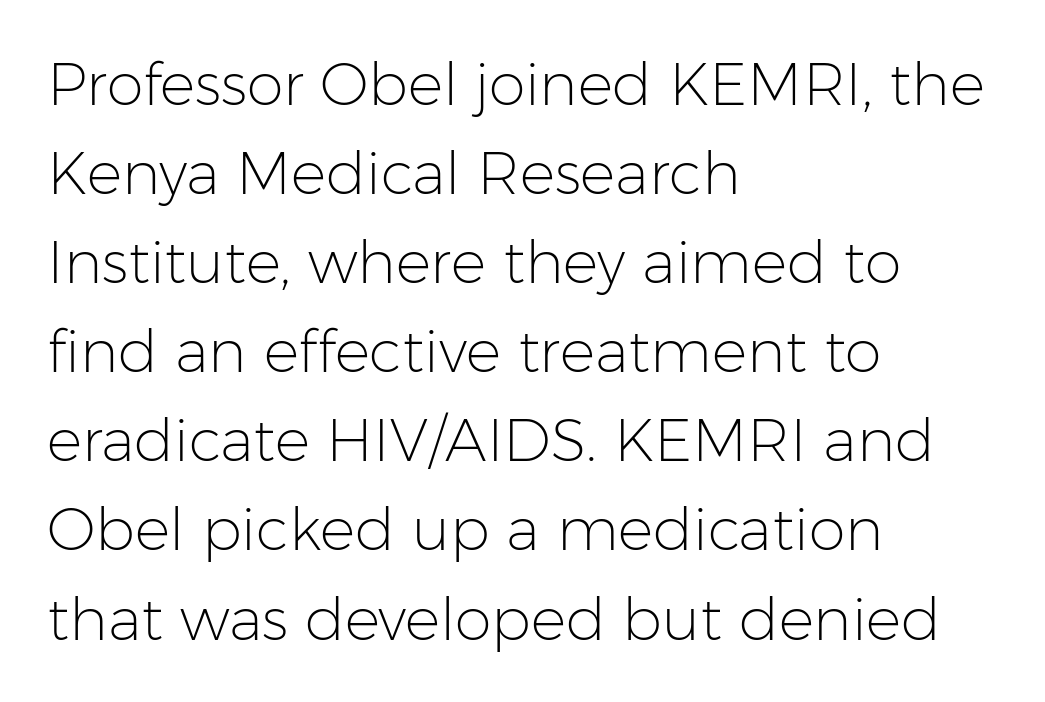
Q: Is the text bold? A: No.
Q: Is the text italic (slanted)? A: No, it is upright.
Q: Is the typeface a serif or a sans-serif typeface? A: Sans-serif.
Q: Is the text underlined? A: No.
Q: How is the paragraph aligned? A: Left-aligned.
Q: Is the spacing between letters normal or unusually wide? A: Normal.
Q: Is the spacing between lines tight, normal or loose? A: Normal.
Q: Width (condensed, normal, or wide)? A: Normal.
Q: Stroke contrast? A: Low.
Q: x-height? A: Medium.
Q: Monospaced? A: No.
